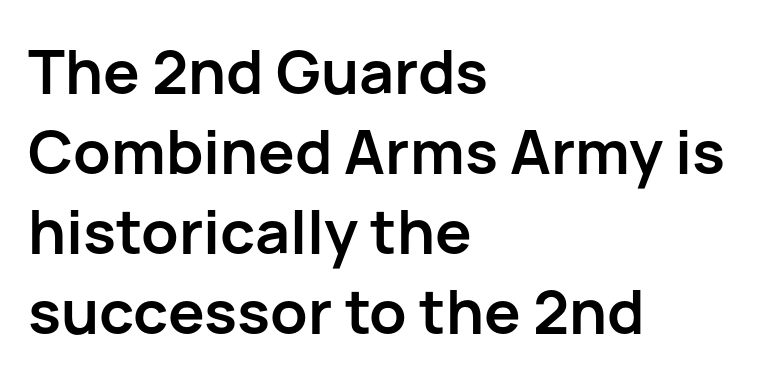
The image shows 61 px semibold sans-serif type, upright; set left-aligned, normal line spacing (1.31x), normal letter spacing, not underlined; low stroke contrast and a medium x-height.
